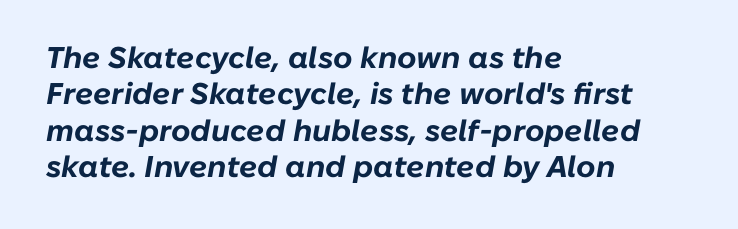
Q: Is the text bold? A: Yes.
Q: Is the text italic (slanted)? A: Yes, it leans right by about 10 degrees.
Q: Is the text underlined? A: No.
Q: How is the paragraph aligned? A: Left-aligned.
Q: Is the spacing between letters normal or unusually wide? A: Normal.
Q: Width (condensed, normal, or wide)? A: Normal.
Q: Stroke contrast? A: Low.
Q: x-height? A: Medium.
Q: Monospaced? A: No.
